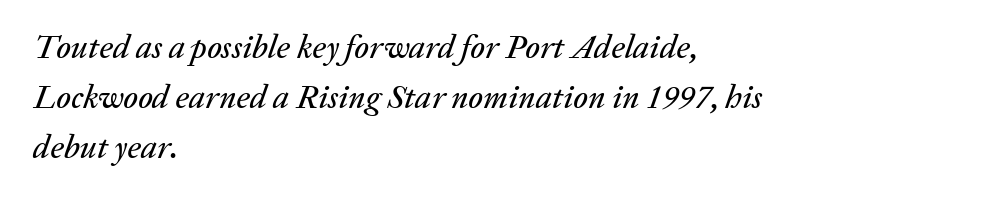
Q: Is the text italic (slanted)? A: Yes, it leans right by about 20 degrees.
Q: Is the text underlined? A: No.
Q: How is the paragraph aligned? A: Left-aligned.
Q: Is the spacing between letters normal or unusually wide? A: Normal.
Q: Is the spacing between lines tight, normal or loose? A: Normal.
Q: Width (condensed, normal, or wide)? A: Normal.
Q: Stroke contrast? A: Low.
Q: x-height? A: Medium.
Q: Monospaced? A: No.
